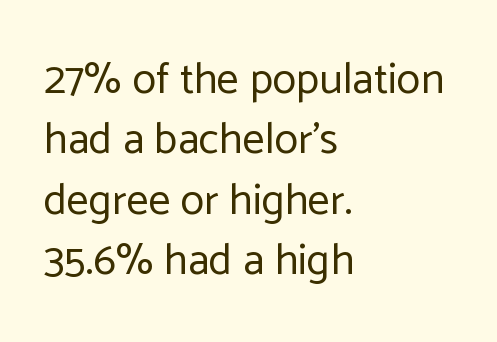
The foot of each line stays bare and open. Stem width sits at or under what a default text font uses. How would I describe the line gaps? Plain and ordinary. This sample uses a sans-serif face.
